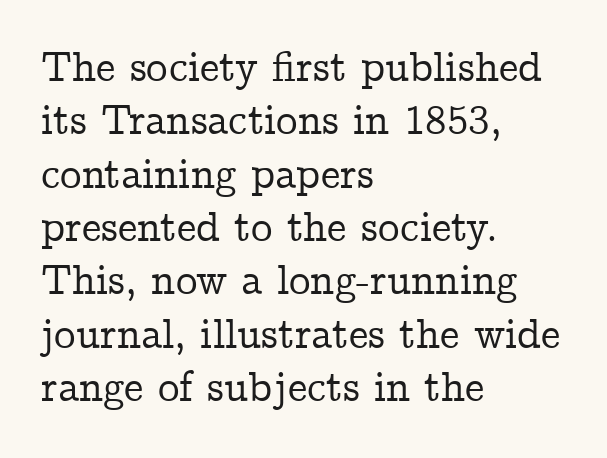
The image shows 43 px serif type, upright; set left-aligned, line spacing 1.24x, normal letter spacing, not underlined; low stroke contrast and a medium x-height.
